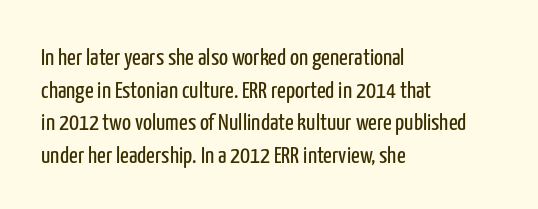
Plain, unruled lines of type. Ordinary non-slanted type is in use. Does extra space separate the letters? No, they use regular spacing. This is not heavy type; no bold has been used. These lines sit exactly where default settings would place them. Reading down the block, your eye returns to a fixed left position each line.
